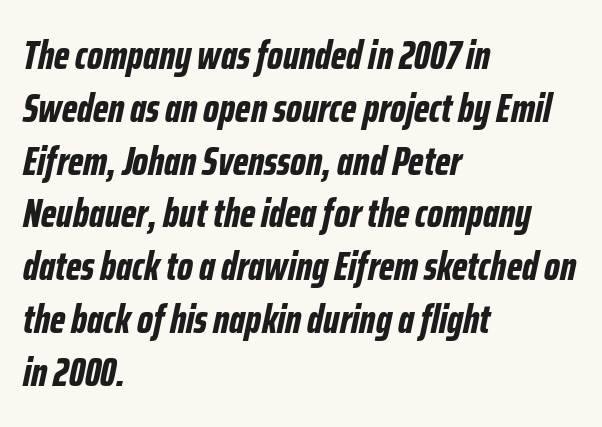
Summary of vertical rhythm: regular, with standard interline spacing. There is no visible air inserted between adjacent glyphs. All the whitespace from short lines collects on the right. A typesetter would call this proportional, since set widths differ per character.
